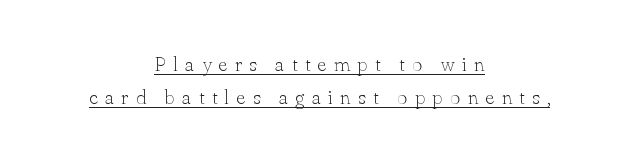
{"italic": "no", "bold": "no", "underline": "yes", "align": "center", "line_spacing": "normal", "line_spacing_ratio": 1.56, "letter_spacing": "wide", "letter_spacing_em": 0.37, "glyph_px": 21}
